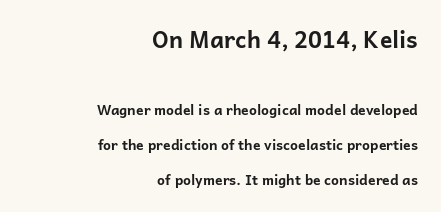
The image shows 23 px bold type, upright; set right-aligned, loose line spacing (2.5x), normal letter spacing, not underlined; the first (top) block is 1.64x larger.
